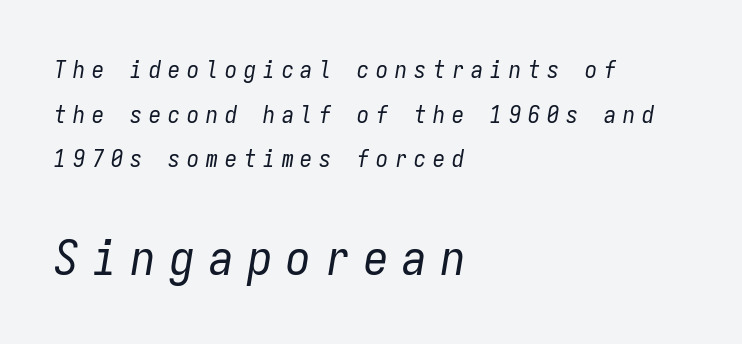
{"italic": "yes", "lean": "right", "slant_degrees": 9, "bold": "no", "weight": "regular", "width": "condensed", "stroke_contrast": "low", "x_height": "medium", "monospaced": "yes", "underline": "no", "align": "left", "line_spacing_ratio": 1.86, "letter_spacing": "wide", "letter_spacing_em": 0.29, "larger_block": "second", "size_ratio": 2.04, "glyph_px": 49}
